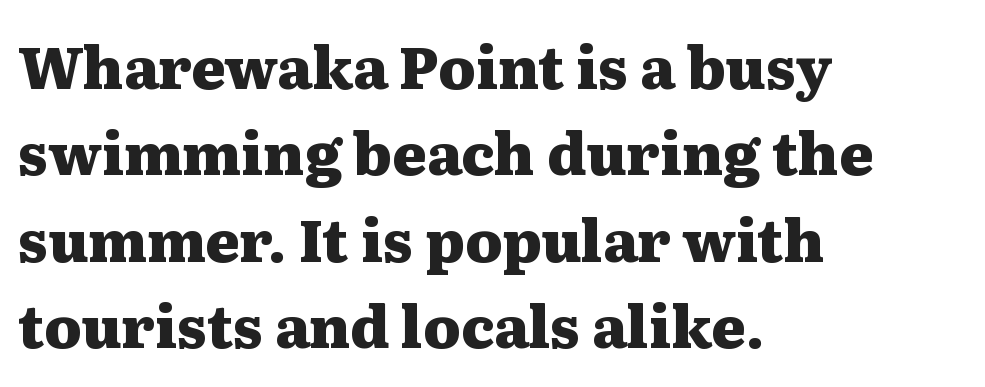
Q: Is the text bold? A: Yes.
Q: Is the text italic (slanted)? A: No, it is upright.
Q: Is the typeface a serif or a sans-serif typeface? A: Serif.
Q: Is the text underlined? A: No.
Q: How is the paragraph aligned? A: Left-aligned.
Q: Is the spacing between letters normal or unusually wide? A: Normal.
Q: Is the spacing between lines tight, normal or loose? A: Normal.
Q: Width (condensed, normal, or wide)? A: Wide.
Q: Stroke contrast? A: Medium.
Q: x-height? A: Medium.
Q: Monospaced? A: No.
